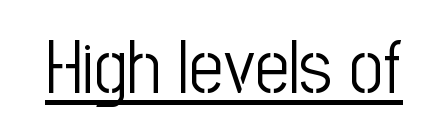
{"serif": "no", "italic": "no", "bold": "no", "weight": "light", "width": "condensed", "stroke_contrast": "low", "x_height": "medium", "monospaced": "no", "underline": "yes", "letter_spacing": "normal", "letter_spacing_em": 0.0, "glyph_px": 75}
